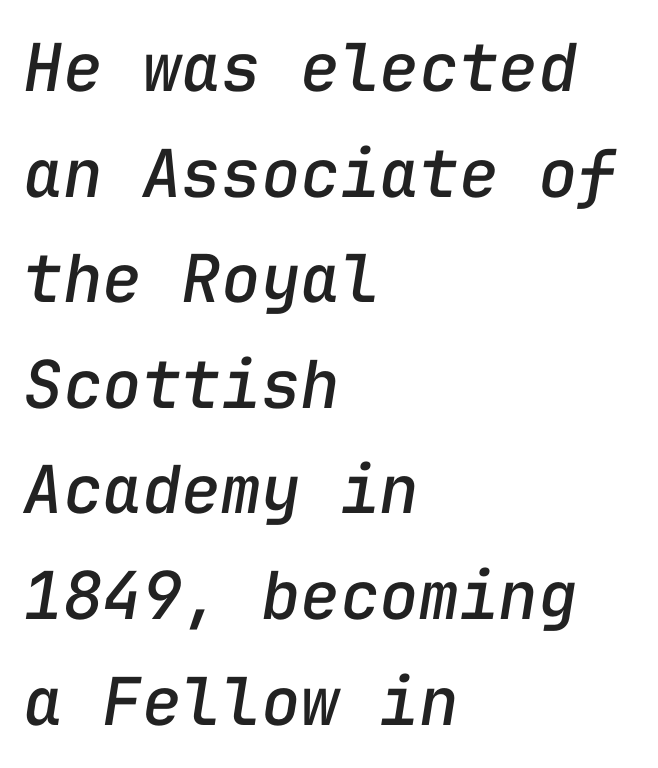
{"italic": "yes", "lean": "right", "slant_degrees": 9, "width": "normal", "stroke_contrast": "low", "x_height": "medium", "monospaced": "yes", "underline": "no", "align": "left", "line_spacing": "normal", "line_spacing_ratio": 1.6, "letter_spacing": "normal", "letter_spacing_em": 0.0, "glyph_px": 66}
